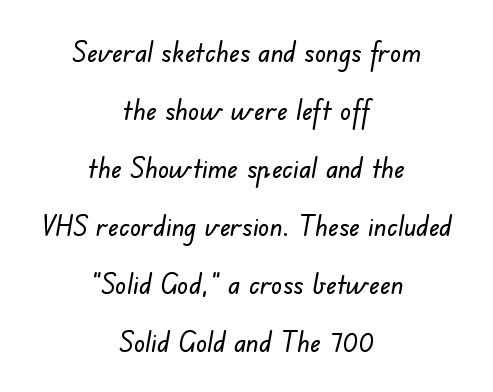
Q: Is the typeface a serif or a sans-serif typeface? A: Sans-serif.
Q: Is the text underlined? A: No.
Q: How is the paragraph aligned? A: Centered.
Q: Is the spacing between letters normal or unusually wide? A: Normal.
Q: Is the spacing between lines tight, normal or loose? A: Loose.
Q: Width (condensed, normal, or wide)? A: Normal.
Q: Stroke contrast? A: Low.
Q: x-height? A: Small.
Q: Monospaced? A: No.
